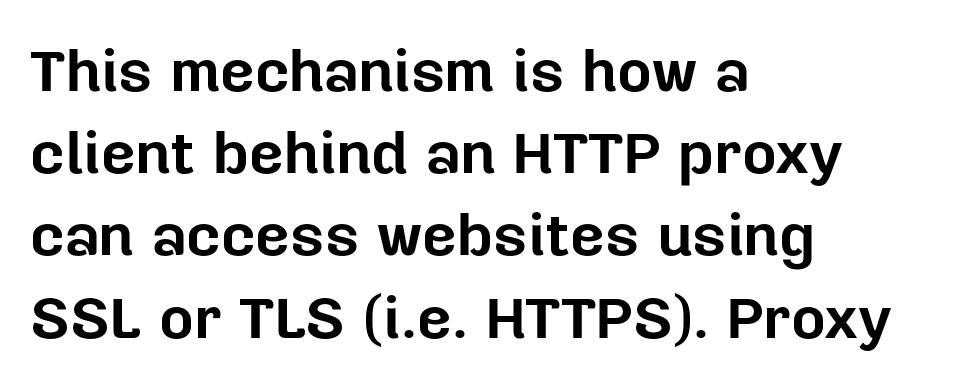
{"serif": "no", "italic": "no", "bold": "yes", "weight": "bold", "width": "normal", "stroke_contrast": "low", "x_height": "medium", "monospaced": "no", "underline": "no", "align": "left", "line_spacing": "normal", "line_spacing_ratio": 1.37, "letter_spacing": "normal", "letter_spacing_em": 0.0, "glyph_px": 60}
